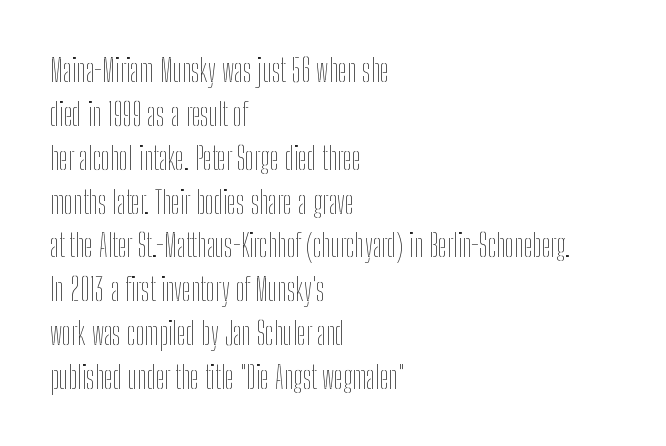
{"italic": "no", "bold": "no", "weight": "thin", "width": "condensed", "stroke_contrast": "low", "x_height": "medium", "monospaced": "no", "underline": "no", "align": "left", "line_spacing": "normal", "line_spacing_ratio": 1.37, "letter_spacing": "normal", "letter_spacing_em": 0.0, "glyph_px": 32}
